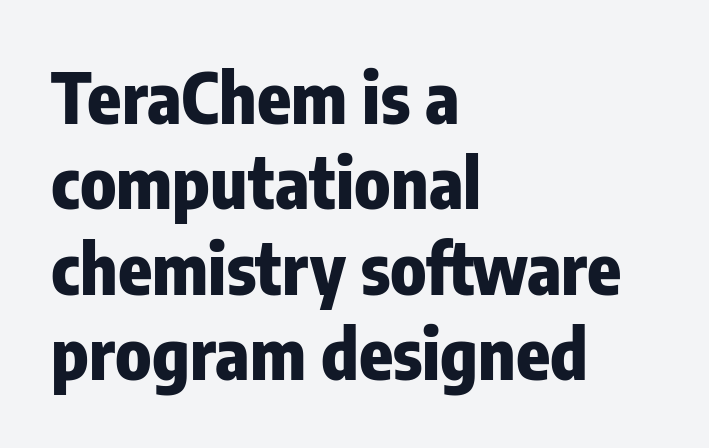
The image shows 70 px heavy, condensed sans-serif type, upright; set left-aligned, line spacing 1.22x, normal letter spacing, not underlined; low stroke contrast and a medium x-height.
